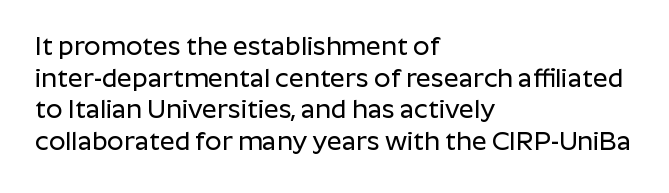
The lettering stays uniformly vertical, giving the passage a roman look. The baseline area is clear. The setting favours the left margin, as ordinary paragraphs usually do. These lines keep a tight, regular rhythm from letter to letter.
